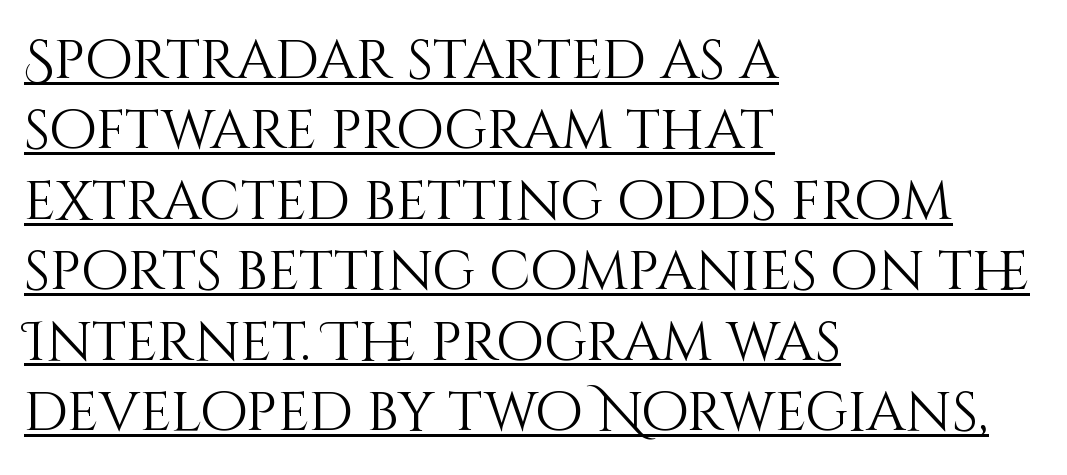
Is there an underline? Yes — a line sits under the letters. Where is the straight margin? On the left. There is no visible air inserted between adjacent glyphs. Think of a printed novel: that variable character pitch is what you see here. Italic? Not at all — the glyphs are vertical. The strokes carry an ordinary text weight at most.
